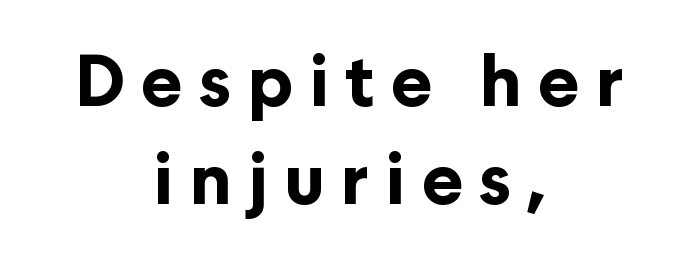
I'd describe the lettering as bold — thick and assertive. The passage shown has open, widely tracked lettering throughout. These lines were composed using upright roman letters. The passage shown is typed in a proportional face where columns would drift. Vertical spacing — default. Which margin do the lines hug? Neither — every line sits in the middle.
